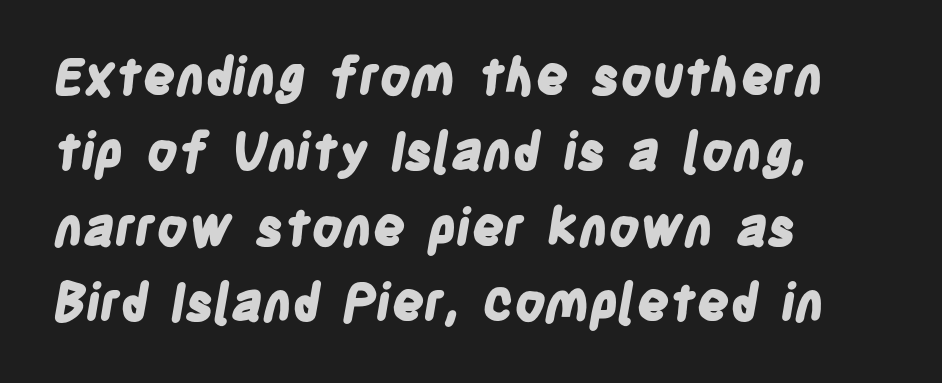
{"serif": "no", "bold": "yes", "weight": "bold", "width": "condensed", "stroke_contrast": "low", "x_height": "large", "monospaced": "no", "underline": "no", "align": "left", "line_spacing": "normal", "line_spacing_ratio": 1.48, "letter_spacing": "normal", "letter_spacing_em": 0.0, "glyph_px": 51}
